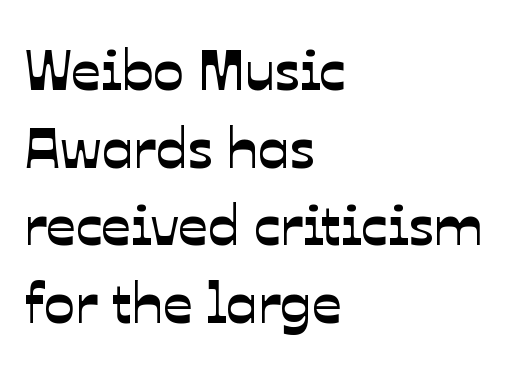
Observe the ordinary spacing: letters are neighbours, not strangers. The type family on display is of the sans-serif kind. Casual observation: everything's shoved over to the left. Proportional: the letters do not fall into vertical columns. Is there much room between lines? A standard amount, neither cramped nor airy.
